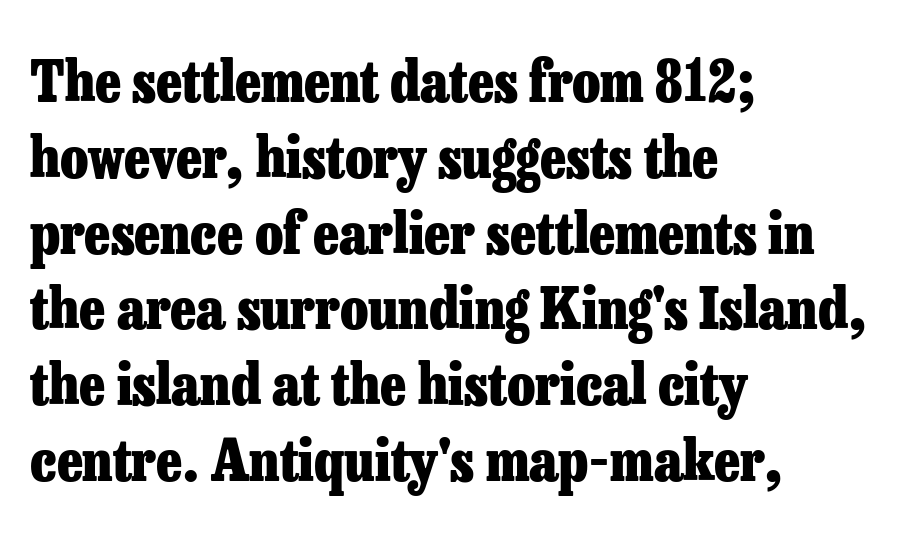
Upright lettering throughout. Alignment: flush left. Classification — serif. The rendering uses a moderate line-height, typical for paragraphs.
